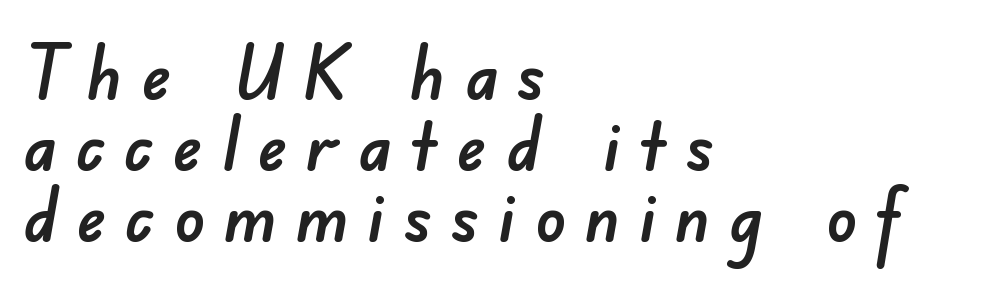
Spacing verdict: proportional, widths tailored to each character. Unlike a traditional serif, this face leaves its strokes unadorned. Typeset ragged right — the left edge is the straight one. Underline: absent. The letterforms stand isolated, each surrounded by extra space.
